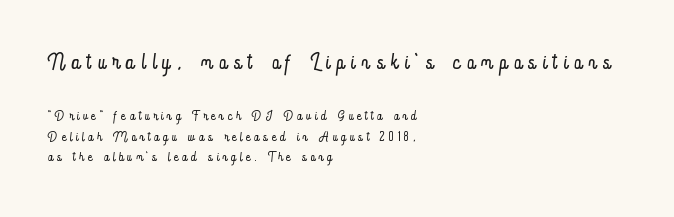
{"bold": "no", "weight": "light", "width": "condensed", "stroke_contrast": "low", "x_height": "small", "monospaced": "no", "underline": "no", "align": "left", "line_spacing": "tight", "line_spacing_ratio": 1.14, "letter_spacing": "wide", "letter_spacing_em": 0.23, "larger_block": "first", "size_ratio": 1.72, "glyph_px": 31}
